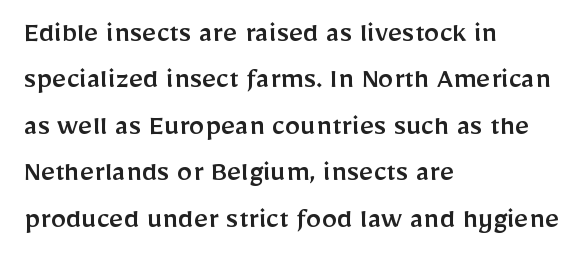
Whoever set this chose a conventional vertical rhythm. Proportional: the letters do not fall into vertical columns. A classic flush-left, rag-right setting is used for this passage. The letterforms sit shoulder to shoulder at normal distance.
